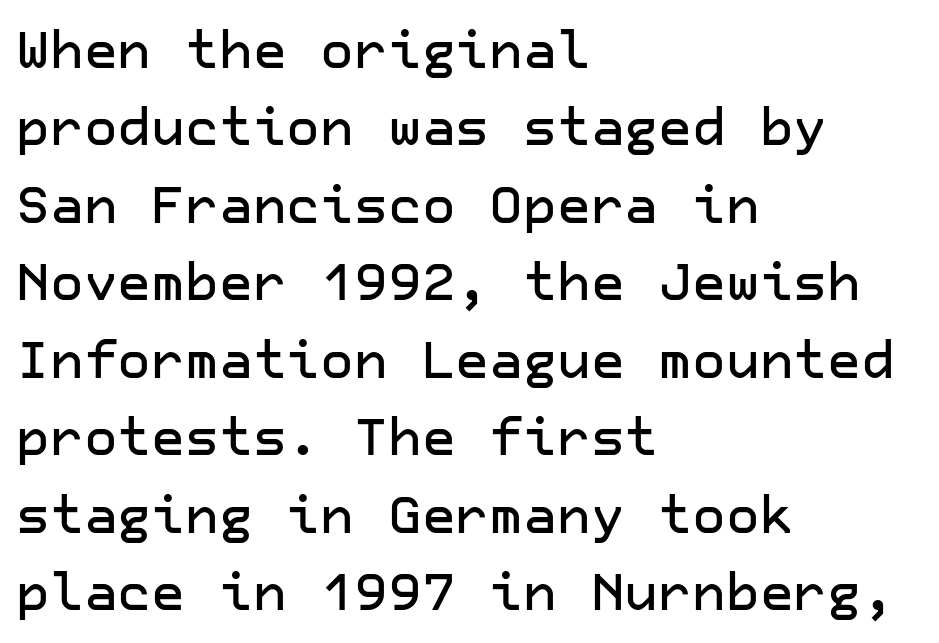
{"serif": "no", "italic": "no", "width": "normal", "stroke_contrast": "low", "x_height": "medium", "underline": "no", "align": "left", "line_spacing": "normal", "line_spacing_ratio": 1.49, "letter_spacing": "normal", "letter_spacing_em": 0.0, "glyph_px": 52}
